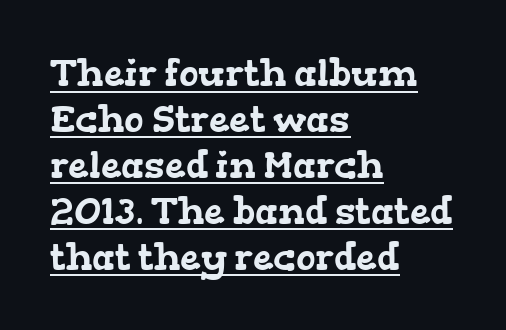
The image shows 37 px wide serif type; set left-aligned, line spacing 1.24x, normal letter spacing, underlined; low stroke contrast and a medium x-height.
